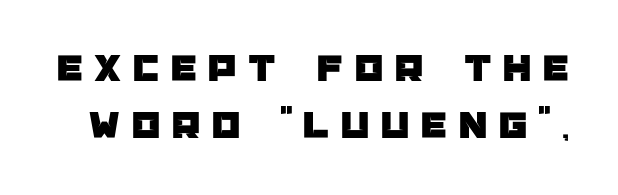
The image shows 40 px sans-serif type, upright; set normal line spacing (1.42x), unusually wide letter spacing (+0.3 em), not underlined; low stroke contrast and a large x-height.
